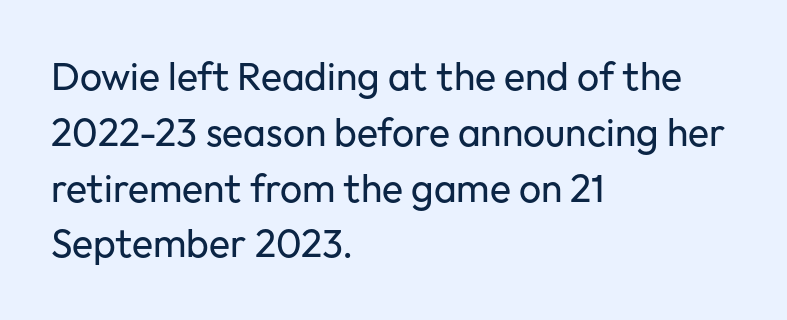
Q: Is the text bold? A: No.
Q: Is the text italic (slanted)? A: No, it is upright.
Q: Is the typeface a serif or a sans-serif typeface? A: Sans-serif.
Q: Is the text underlined? A: No.
Q: How is the paragraph aligned? A: Left-aligned.
Q: Is the spacing between letters normal or unusually wide? A: Normal.
Q: Is the spacing between lines tight, normal or loose? A: Normal.
Q: Width (condensed, normal, or wide)? A: Normal.
Q: Stroke contrast? A: Low.
Q: x-height? A: Medium.
Q: Monospaced? A: No.
